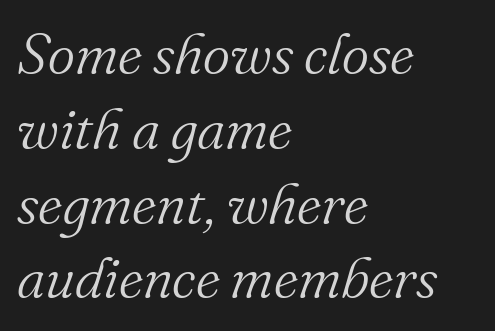
The image shows 58 px light serif type, italic (leaning right); set left-aligned, normal line spacing (1.29x), normal letter spacing, not underlined; medium stroke contrast and a small x-height.
